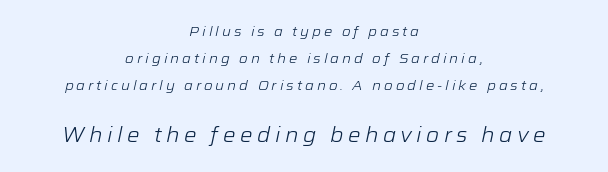
{"italic": "yes", "lean": "right", "slant_degrees": 12, "bold": "no", "underline": "no", "align": "center", "line_spacing": "loose", "line_spacing_ratio": 1.93, "letter_spacing": "wide", "letter_spacing_em": 0.21, "larger_block": "second", "size_ratio": 1.5, "glyph_px": 21}
